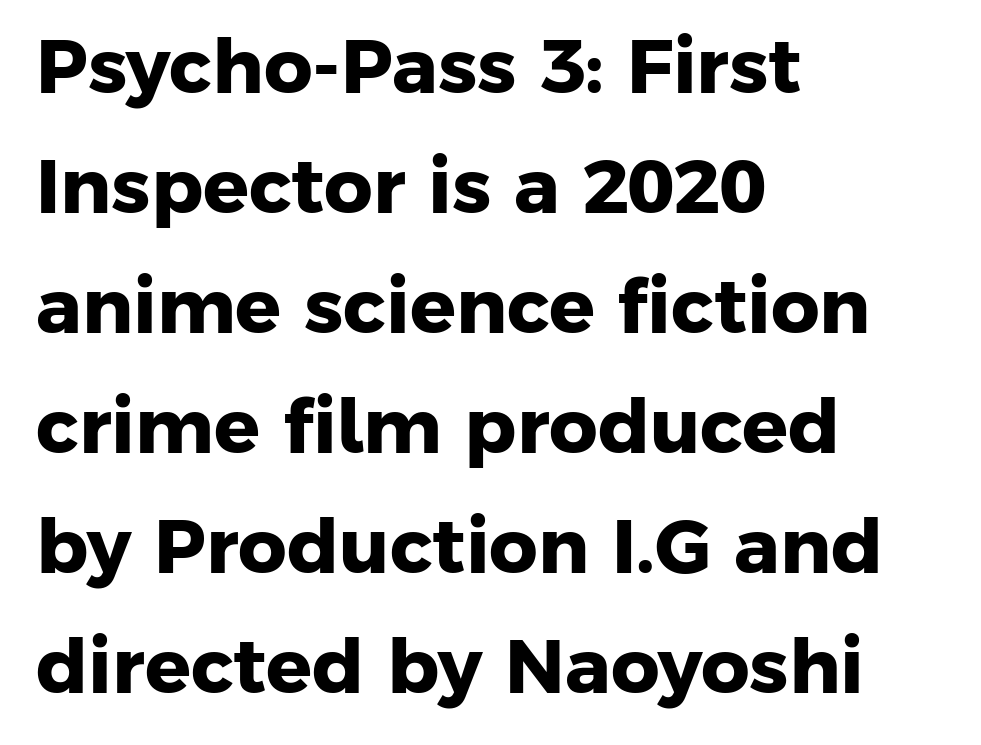
Character widths vary here, with narrow letters taking less room than wide ones. Every letter is thick-stroked: bold, no question. The passage is arranged the way most books set body copy — flush left. Has an underline been added? It has not. The block of text has a typical density, with ordinary space between rows.
